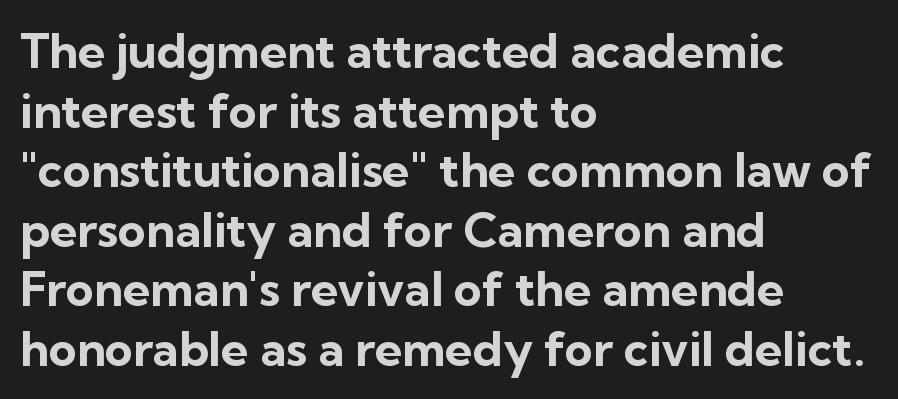
The image shows 48 px bold sans-serif type, upright; set left-aligned, line spacing 1.24x, normal letter spacing, not underlined; low stroke contrast and a medium x-height.
